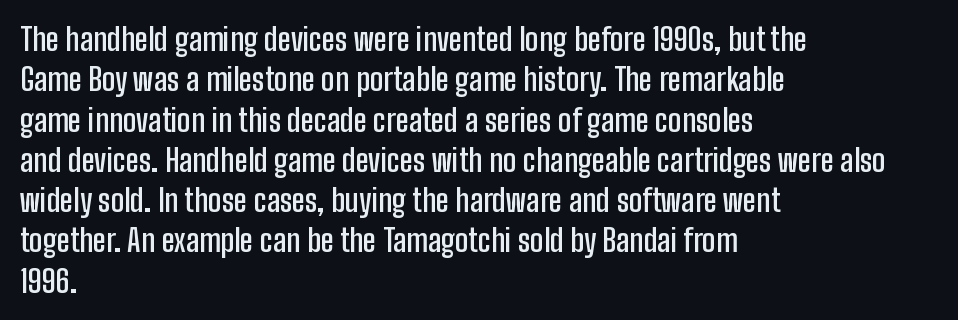
Regarding serifs, this sample does without them. Tall strokes in this sample are plumb rather than angled. Letter spacing: default. Horizontal alignment here is leftward, the default for most running prose.
